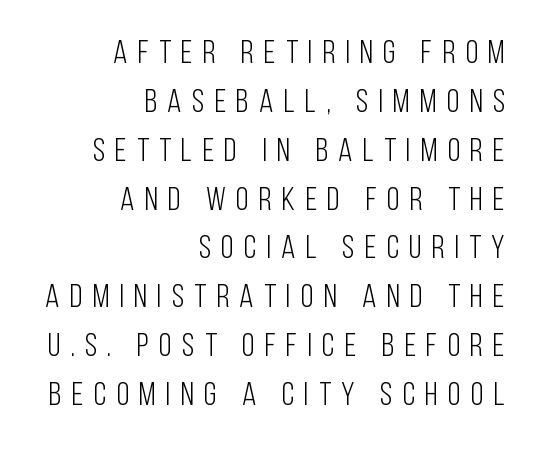
{"serif": "no", "italic": "no", "bold": "no", "weight": "light", "width": "condensed", "stroke_contrast": "low", "x_height": "large", "monospaced": "no", "underline": "no", "align": "right", "line_spacing": "normal", "line_spacing_ratio": 1.48, "letter_spacing": "wide", "letter_spacing_em": 0.31, "glyph_px": 33}
